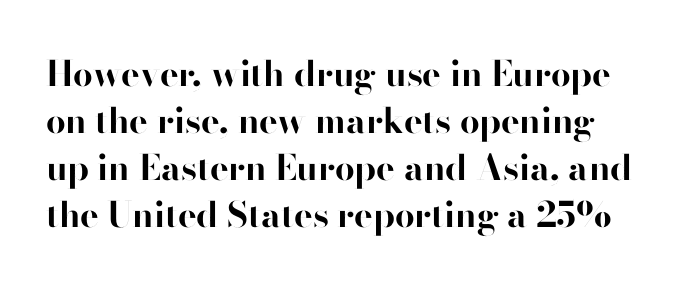
{"serif": "no", "italic": "no", "bold": "yes", "weight": "bold", "width": "normal", "stroke_contrast": "high", "x_height": "small", "monospaced": "no", "underline": "no", "line_spacing": "normal", "line_spacing_ratio": 1.34, "letter_spacing": "normal", "letter_spacing_em": 0.0, "glyph_px": 35}
